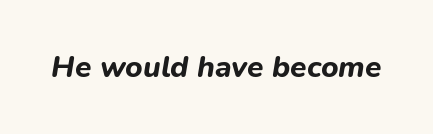
The image shows 30 px bold type, italic (leaning right); set normal letter spacing, not underlined; low stroke contrast and a medium x-height.
